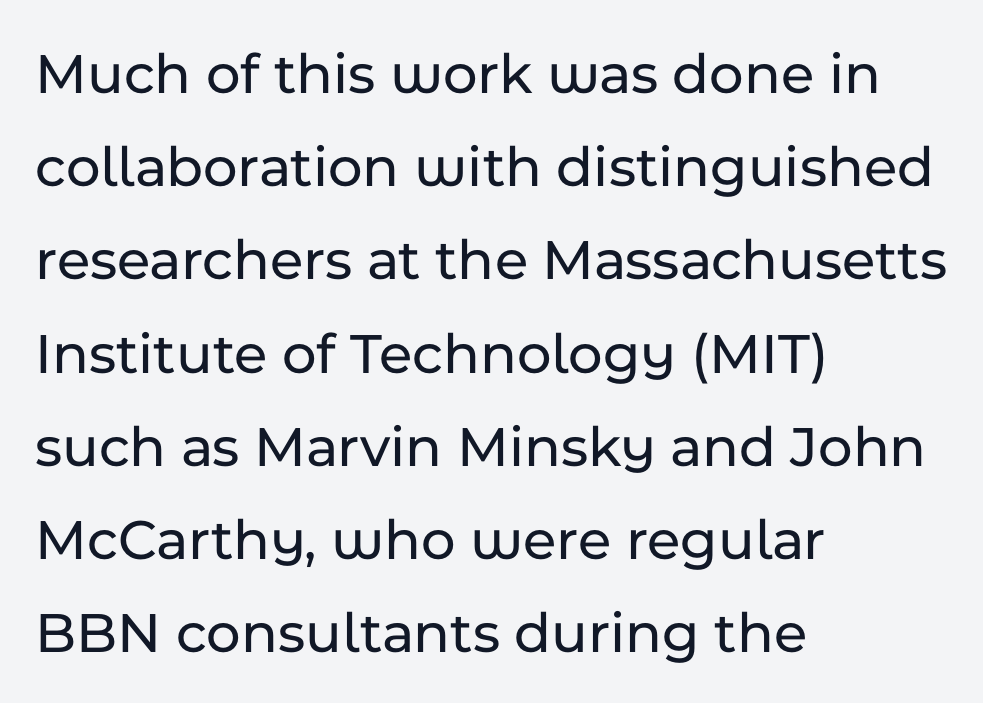
Q: Is the text italic (slanted)? A: No, it is upright.
Q: Is the typeface a serif or a sans-serif typeface? A: Sans-serif.
Q: Is the text underlined? A: No.
Q: How is the paragraph aligned? A: Left-aligned.
Q: Is the spacing between letters normal or unusually wide? A: Normal.
Q: Is the spacing between lines tight, normal or loose? A: Normal.
Q: Width (condensed, normal, or wide)? A: Normal.
Q: Stroke contrast? A: Low.
Q: x-height? A: Medium.
Q: Monospaced? A: No.
